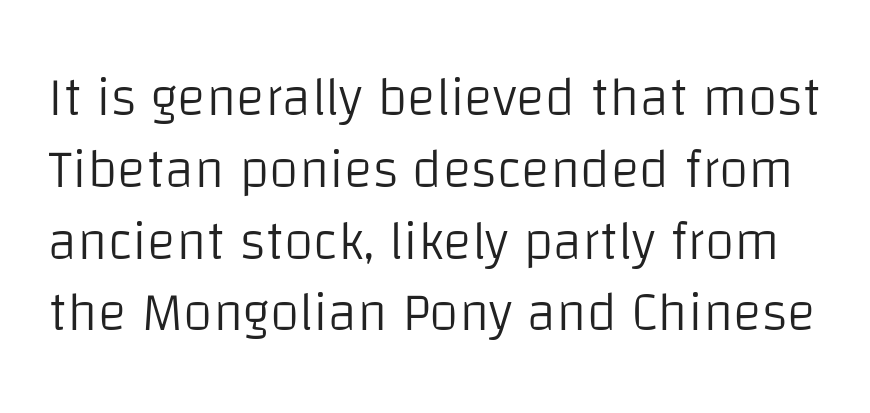
The image shows 54 px light sans-serif type, upright; set normal line spacing (1.33x), normal letter spacing, not underlined; low stroke contrast and a large x-height.
